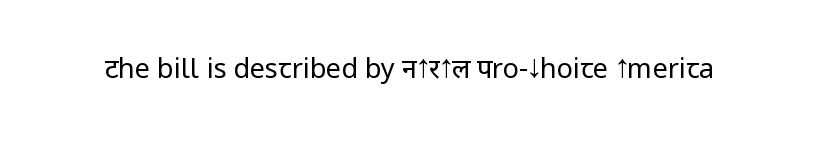
The image shows 27 px text type, upright; set normal letter spacing, not underlined.
